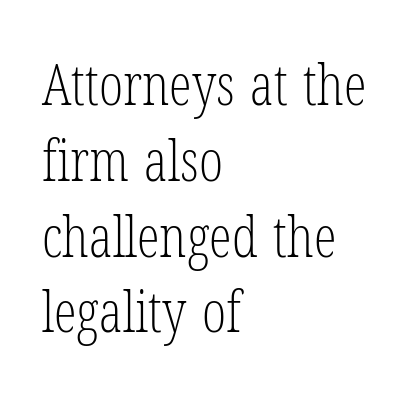
The image shows 57 px light, condensed serif type, upright; set left-aligned, normal line spacing (1.33x), normal letter spacing, not underlined; low stroke contrast and a medium x-height.
